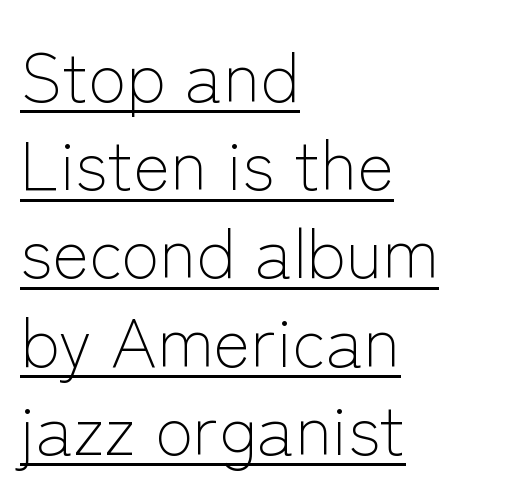
The passage shown has conventional tracking throughout. Does the copy run flush right? No — it runs flush left. Do the characters align in a grid? No, the font is proportional. This sample uses a sans-serif face. Vertical spacing — default.
